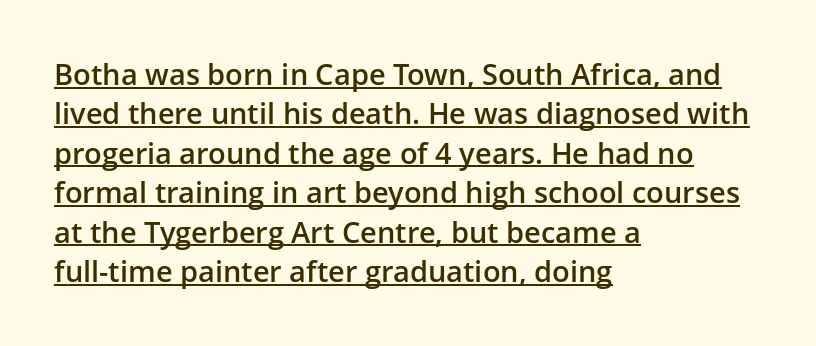
{"serif": "no", "italic": "no", "bold": "semi", "weight": "semibold", "width": "normal", "stroke_contrast": "low", "x_height": "medium", "monospaced": "no", "underline": "yes", "align": "left", "line_spacing": "normal", "line_spacing_ratio": 1.36, "letter_spacing": "normal", "letter_spacing_em": 0.0, "glyph_px": 29}
